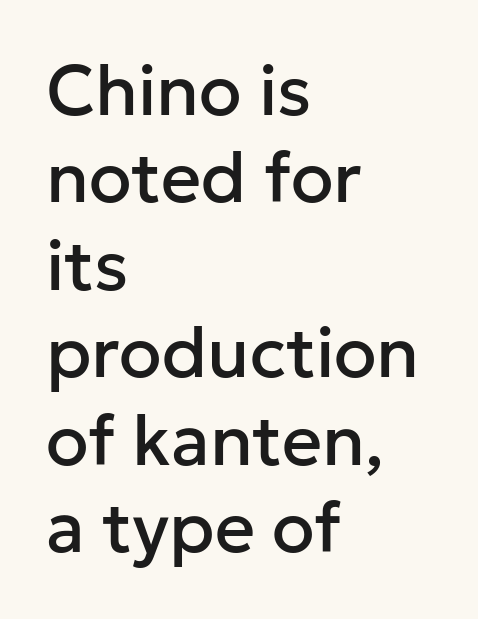
This rendering employs a face without finishing strokes, i.e., a sans-serif. This sample has the flowing, uneven cadence of proportional lettering. Notice how the passage keeps a crisp vertical edge on the left only. The face used here is rendered with its standard letterfit. Just letters on the line, the space beneath them empty. The axis of the letterforms is exactly vertical.
